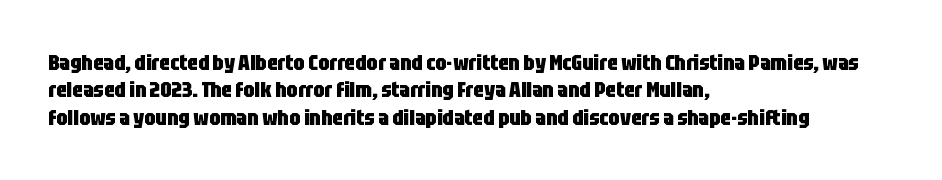
Chunky letters — that's bold for sure. Caption: standard tracking, unaltered. Descenders are the only things crossing below the line. Typeset ragged right — the left edge is the straight one. The letters stand upright; this is a roman face.
